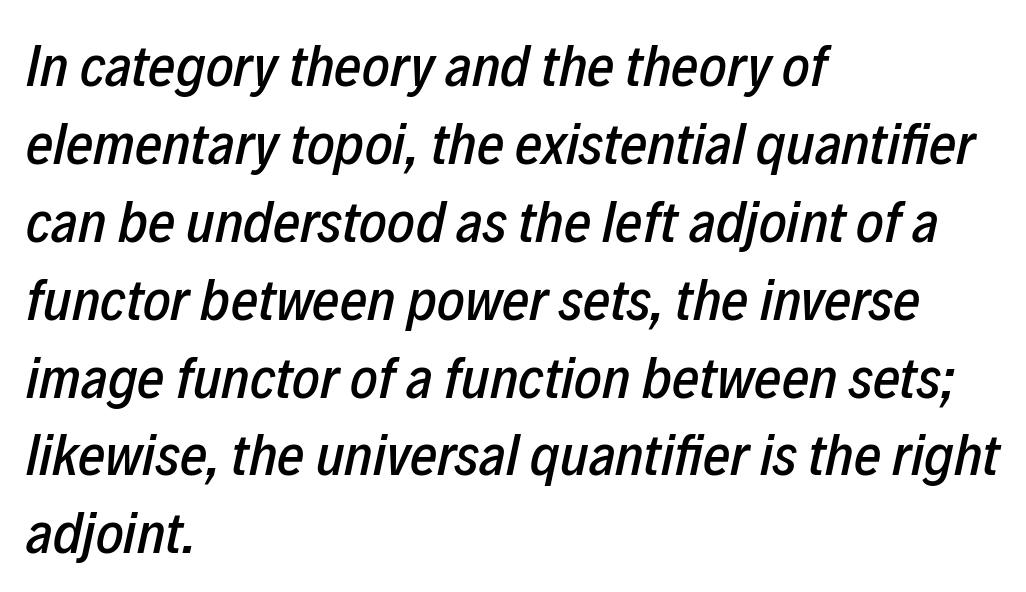
The gap between lines stays unmarked. The passage shown stacks its lines at a standard gap. Is this a fixed-width face? No — the glyphs have proportional, varying widths. Left-aligned paragraph, ragged on the right. Characters follow at the spacing the type designer built in. The letters are slanted; this is an italic face.
